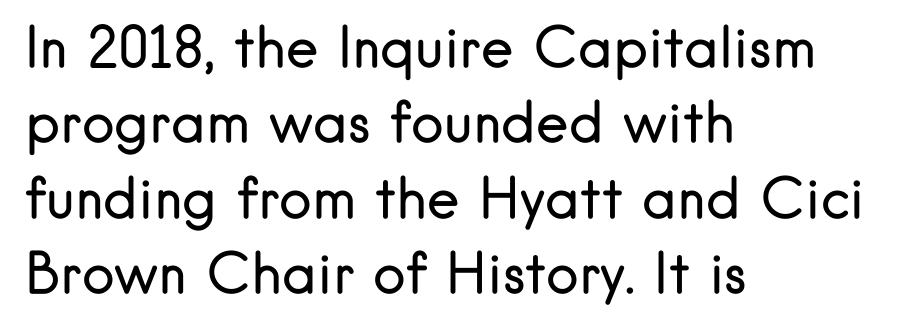
Q: Is the text bold? A: No.
Q: Is the text italic (slanted)? A: No, it is upright.
Q: Is the typeface a serif or a sans-serif typeface? A: Sans-serif.
Q: Is the text underlined? A: No.
Q: How is the paragraph aligned? A: Left-aligned.
Q: Is the spacing between letters normal or unusually wide? A: Normal.
Q: Is the spacing between lines tight, normal or loose? A: Normal.
Q: Width (condensed, normal, or wide)? A: Normal.
Q: Stroke contrast? A: Low.
Q: x-height? A: Small.
Q: Monospaced? A: No.
